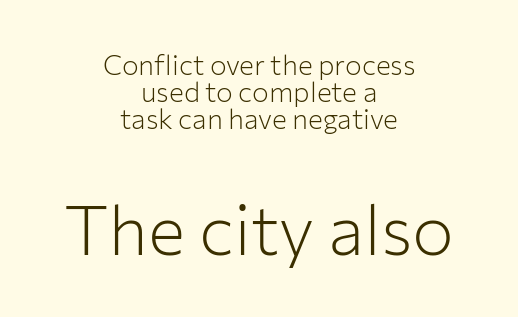
{"serif": "no", "italic": "no", "bold": "no", "weight": "light", "width": "normal", "stroke_contrast": "low", "x_height": "medium", "monospaced": "no", "underline": "no", "align": "center", "line_spacing": "tight", "line_spacing_ratio": 0.97, "letter_spacing": "normal", "letter_spacing_em": 0.0, "larger_block": "second", "size_ratio": 2.5, "glyph_px": 70}
